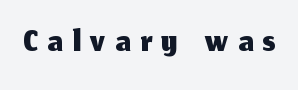
{"serif": "no", "italic": "no", "width": "normal", "stroke_contrast": "medium", "x_height": "medium", "monospaced": "no", "underline": "no", "glyph_px": 53}
